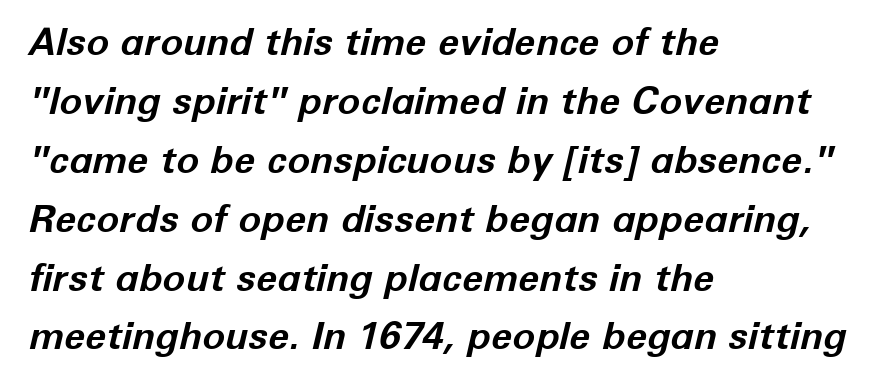
You could call the tracking neutral — neither tight nor loose. Normally led — the rows are evenly, conventionally spaced. It's the slanting kind of type. Glance below the letters and you will spot only blank space.
